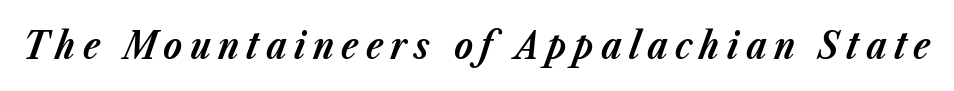
Q: Is the text bold? A: Yes.
Q: Is the text italic (slanted)? A: Yes, it leans right by about 23 degrees.
Q: Is the text underlined? A: No.
Q: Width (condensed, normal, or wide)? A: Normal.
Q: Stroke contrast? A: Low.
Q: x-height? A: Medium.
Q: Monospaced? A: No.
